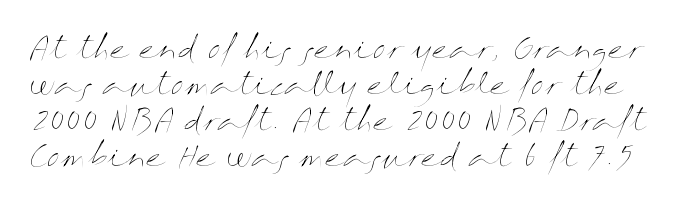
{"bold": "no", "weight": "thin", "width": "wide", "stroke_contrast": "medium", "x_height": "medium", "monospaced": "no", "underline": "no", "line_spacing_ratio": 1.24, "letter_spacing": "normal", "letter_spacing_em": 0.0, "glyph_px": 29}
